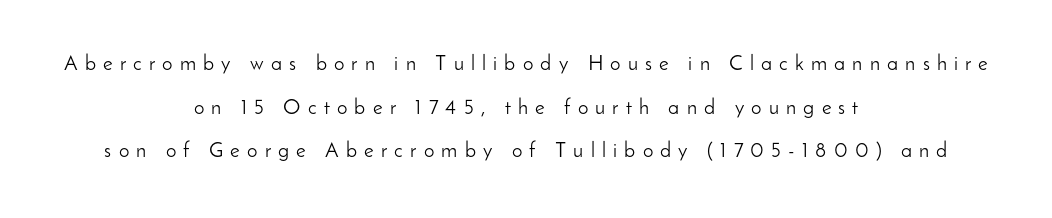
Q: Is the text bold? A: No.
Q: Is the text italic (slanted)? A: No, it is upright.
Q: Is the text underlined? A: No.
Q: How is the paragraph aligned? A: Centered.
Q: Is the spacing between letters normal or unusually wide? A: Unusually wide.
Q: Is the spacing between lines tight, normal or loose? A: Loose.
